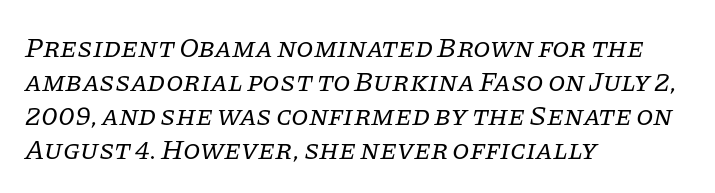
The image shows 28 px regular-weight serif type, italic (leaning right); set left-aligned, line spacing 1.21x, normal letter spacing, not underlined; low stroke contrast and a large x-height.
